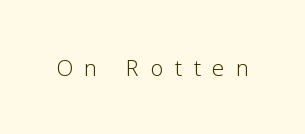
In terms of posture, this sample is upright. Note the varied advance widths — an 'i' is clearly narrower than an 'm'. No heavy texture on the line: the type isn't bold. Observe the absence of serifs on each vertical stroke in this sample. Quick note: underline off. What stands out about the letter spacing? Its width — letters are far apart.
